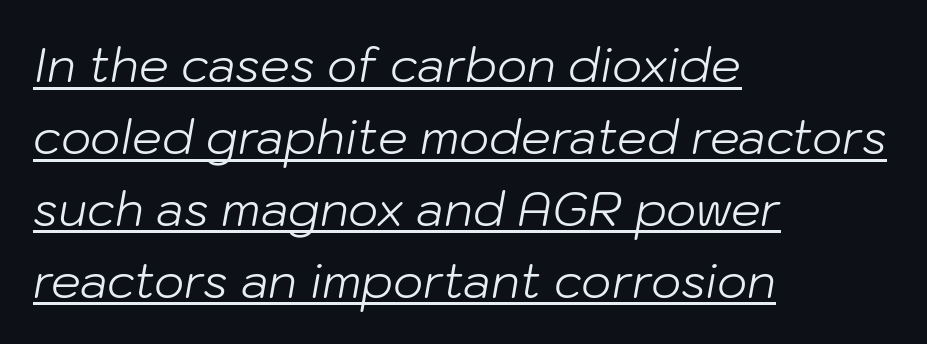
The image shows 47 px light type, italic (leaning right); set left-aligned, normal line spacing (1.53x), normal letter spacing, underlined; low stroke contrast and a medium x-height.
